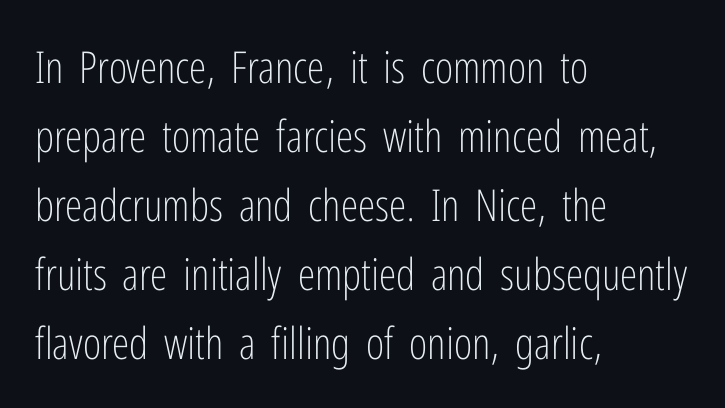
The image shows 44 px light, condensed sans-serif type, upright; set left-aligned, normal line spacing (1.57x), normal letter spacing, not underlined; low stroke contrast and a medium x-height.
